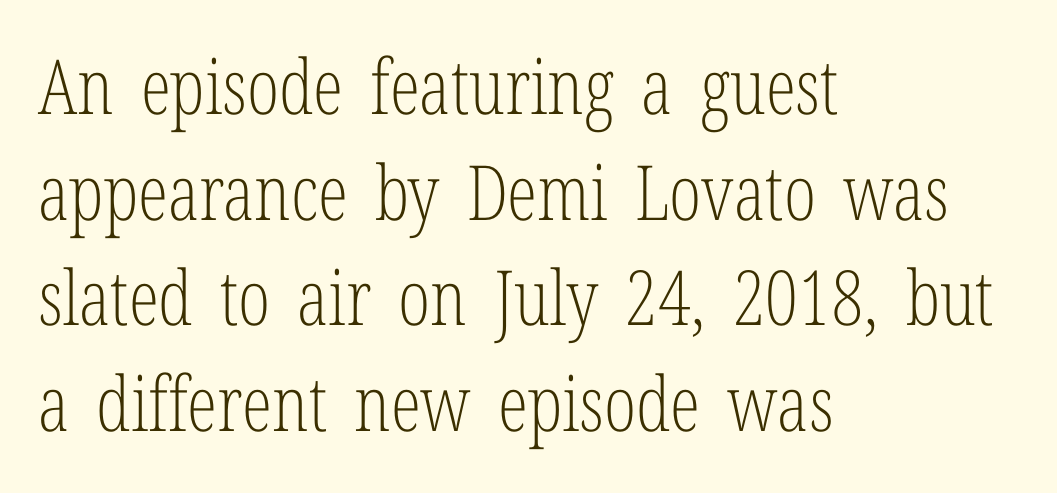
{"serif": "yes", "italic": "no", "bold": "no", "weight": "light", "width": "condensed", "stroke_contrast": "low", "x_height": "medium", "monospaced": "no", "underline": "no", "align": "left", "line_spacing": "normal", "line_spacing_ratio": 1.39, "letter_spacing": "normal", "letter_spacing_em": 0.0, "glyph_px": 76}
